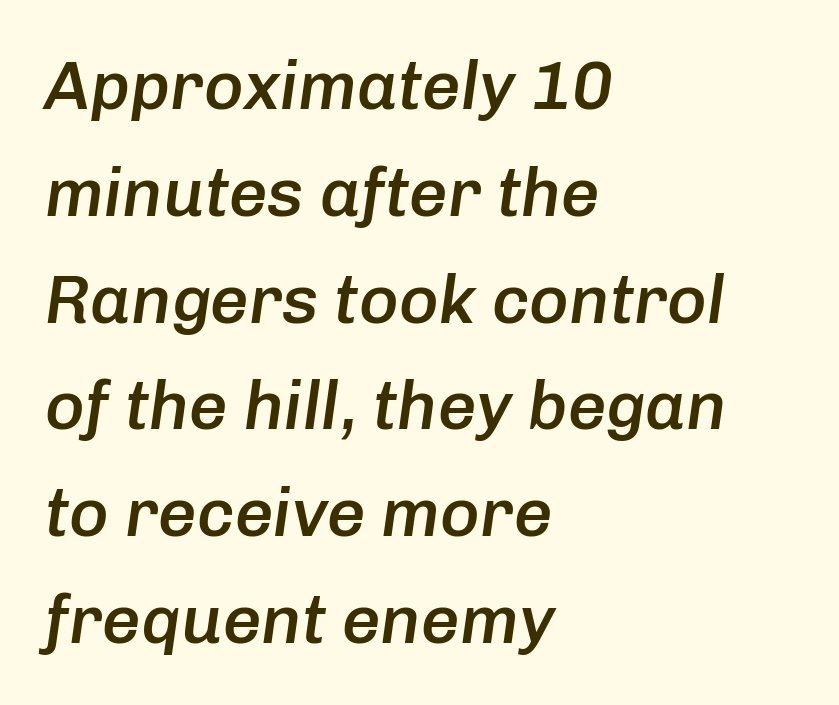
{"italic": "yes", "lean": "right", "slant_degrees": 8, "bold": "semi", "weight": "semibold", "width": "normal", "stroke_contrast": "low", "x_height": "medium", "monospaced": "no", "underline": "no", "align": "left", "line_spacing": "normal", "line_spacing_ratio": 1.57, "letter_spacing": "normal", "letter_spacing_em": 0.0, "glyph_px": 68}
